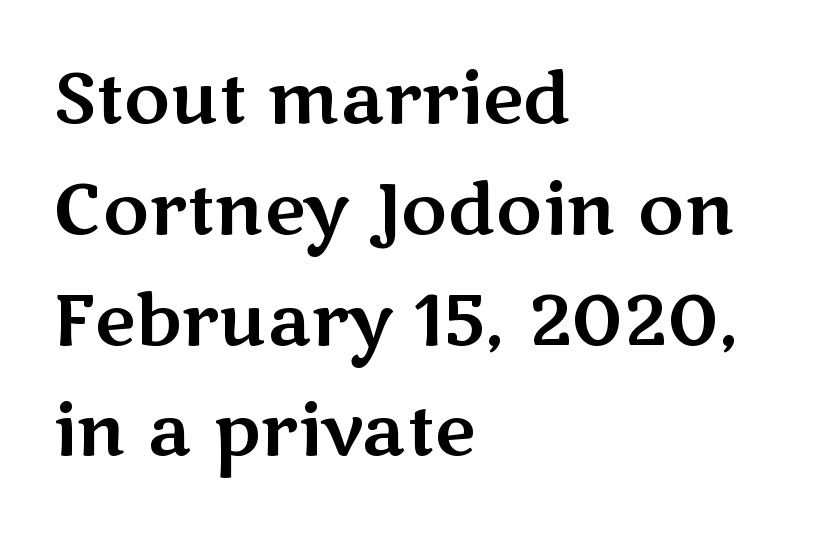
The image shows 71 px wide sans-serif type, upright; set left-aligned, normal line spacing (1.56x), normal letter spacing, not underlined; medium stroke contrast and a medium x-height.
